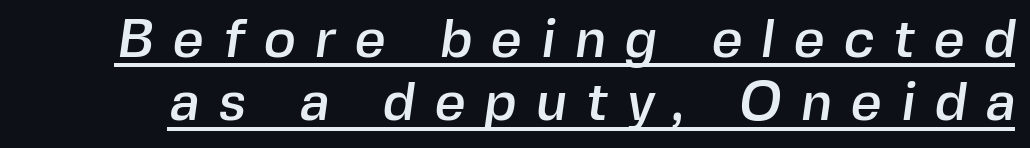
Check the space under the baseline: a stroke is drawn there. This rendering employs a face without finishing strokes, i.e., a sans-serif. These lines are rendered in a variable-pitch font. Tracking here is generous; glyphs stand well apart from one another.
